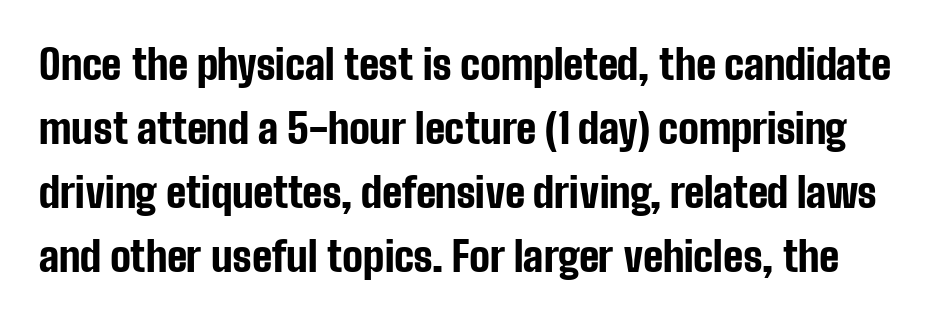
The image shows 41 px bold, condensed sans-serif type, upright; set normal line spacing (1.56x), normal letter spacing, not underlined; low stroke contrast and a medium x-height.
